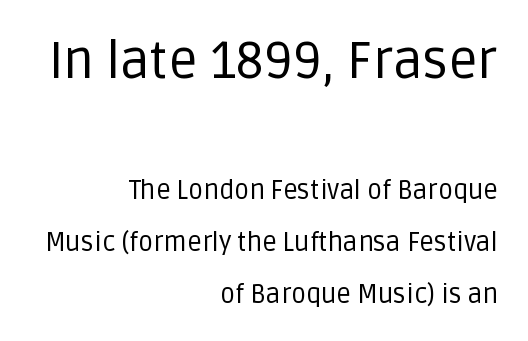
{"serif": "no", "italic": "no", "bold": "no", "weight": "regular", "width": "normal", "stroke_contrast": "low", "x_height": "large", "monospaced": "no", "underline": "no", "align": "right", "line_spacing": "loose", "line_spacing_ratio": 1.99, "letter_spacing": "normal", "letter_spacing_em": 0.0, "larger_block": "first", "size_ratio": 2.0, "glyph_px": 52}
